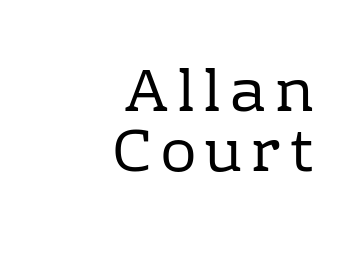
The image shows 59 px regular-weight serif type, upright; set right-aligned, tight line spacing (1.01x), not underlined; low stroke contrast and a medium x-height.
